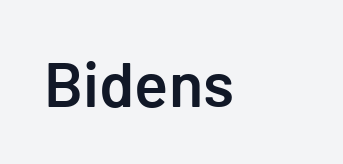
The image shows 63 px semibold sans-serif type, upright; set left-aligned, normal letter spacing, not underlined; low stroke contrast and a medium x-height.
